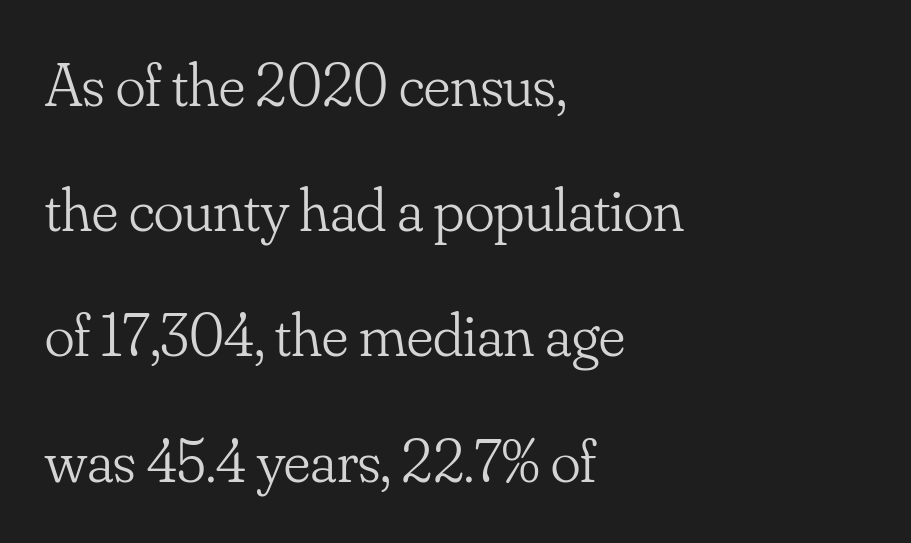
The image shows 62 px light serif type, upright; set left-aligned, loose line spacing (2.02x), normal letter spacing, not underlined; low stroke contrast and a small x-height.
